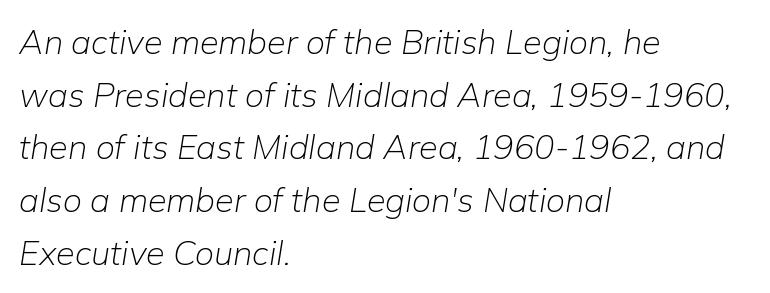
{"italic": "yes", "lean": "right", "slant_degrees": 9, "bold": "no", "weight": "light", "width": "normal", "stroke_contrast": "low", "x_height": "medium", "monospaced": "no", "underline": "no", "align": "left", "line_spacing": "normal", "line_spacing_ratio": 1.55, "letter_spacing": "normal", "letter_spacing_em": 0.0, "glyph_px": 34}
